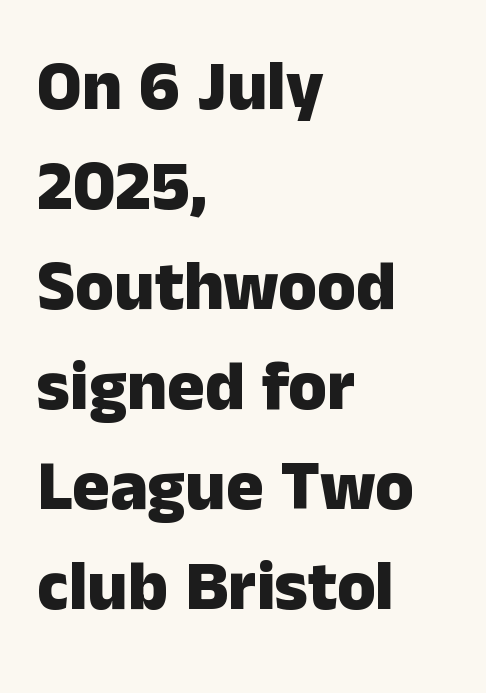
Caption: standard tracking, unaltered. Look at the stroke-to-counter ratio: heavy, a bold. The space beneath each line is pristine and unruled. A typesetter would mark this as roman, not italic. Spacing verdict: proportional, widths tailored to each character. The line-height multiplier appears to be the usual default.
